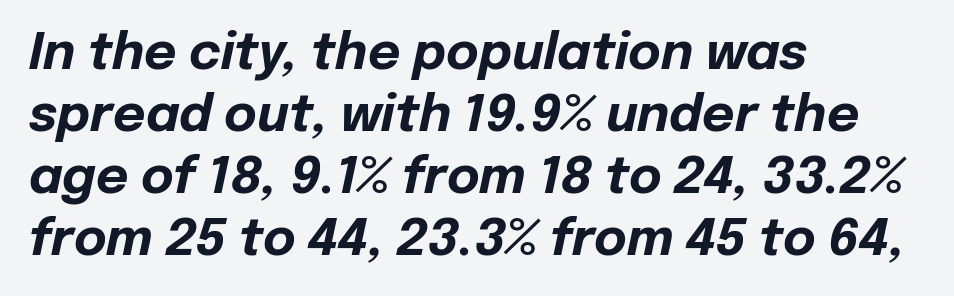
Think of a printed novel: that variable character pitch is what you see here. Strokes here are thick enough to call this a true bold. Reading down the block, your eye returns to a fixed left position each line. Characters are canted at an angle relative to the baseline's perpendicular. The tracking reads as untouched default to a designer's eye. Nobody drew a line under any word here.
